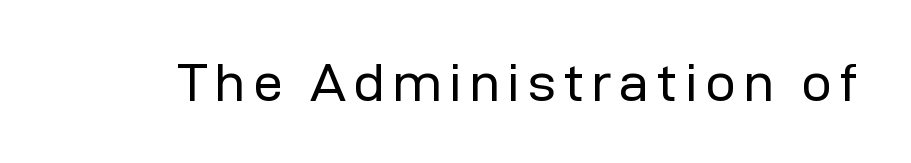
The image shows 54 px regular-weight sans-serif type, upright; set not underlined; low stroke contrast and a medium x-height.
